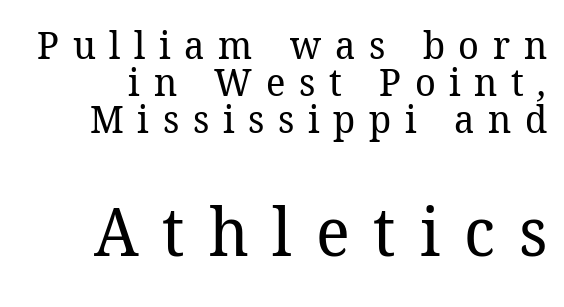
The image shows 68 px regular-weight serif type; set tight line spacing (0.95x), unusually wide letter spacing (+0.35 em), not underlined; the second (bottom) block is 1.74x larger; low stroke contrast and a medium x-height.
